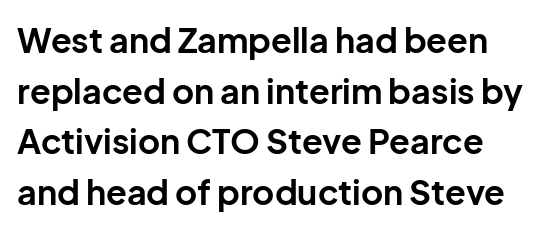
A sans-serif font was chosen for this passage. Compared with typical paragraphs, the rows here are spaced about the same. Notice how the stems are strictly vertical — no italics here. Caption: bold face, heavy strokes. Each letter keeps its own natural width here, so spacing adapts to shape.
